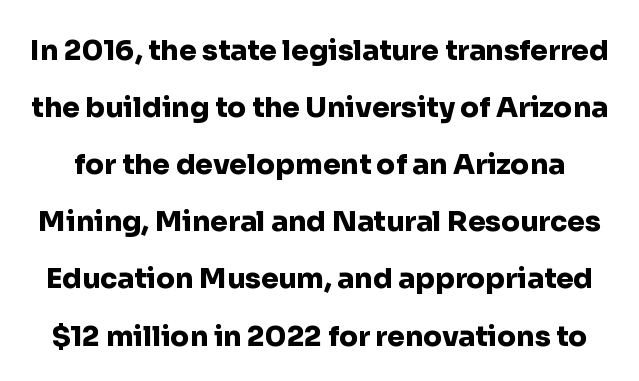
Q: Is the text bold? A: Yes.
Q: Is the text italic (slanted)? A: No, it is upright.
Q: Is the typeface a serif or a sans-serif typeface? A: Sans-serif.
Q: Is the text underlined? A: No.
Q: Is the spacing between letters normal or unusually wide? A: Normal.
Q: Is the spacing between lines tight, normal or loose? A: Loose.
Q: Width (condensed, normal, or wide)? A: Normal.
Q: Stroke contrast? A: Low.
Q: x-height? A: Medium.
Q: Monospaced? A: No.
